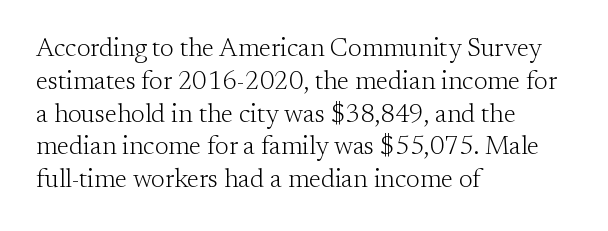
{"italic": "no", "bold": "no", "underline": "no", "align": "left", "line_spacing": "normal", "line_spacing_ratio": 1.26, "letter_spacing": "normal", "letter_spacing_em": 0.0, "glyph_px": 26}
